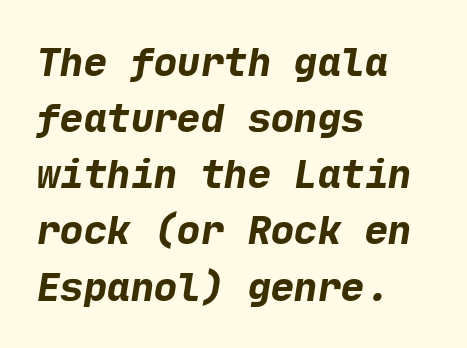
Descender tails drop into unmarked territory. Thick stems and heavy bowls — unmistakably bold. The block of text has a typical density, with ordinary space between rows. Is this a sans? Yes — the strokes have no serifs. Each line starts at the same left margin while the right side varies.
